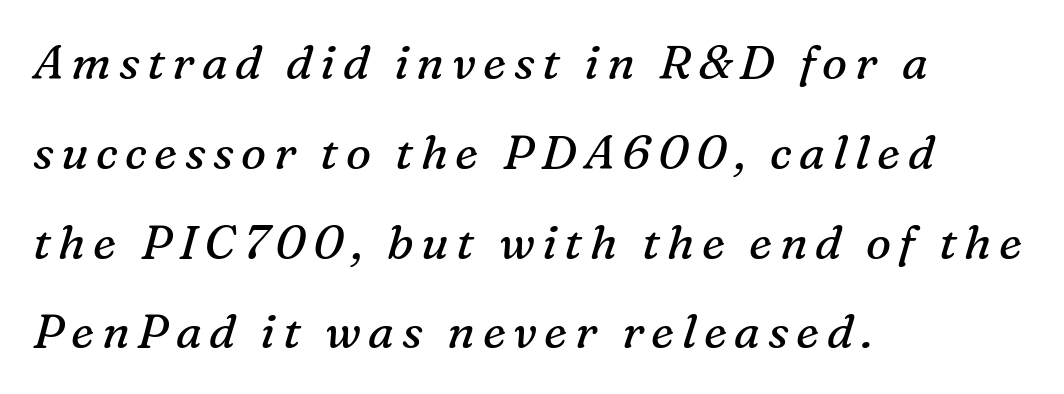
Q: Is the text bold? A: No.
Q: Is the text italic (slanted)? A: Yes, it leans right by about 16 degrees.
Q: Is the typeface a serif or a sans-serif typeface? A: Serif.
Q: Is the text underlined? A: No.
Q: How is the paragraph aligned? A: Left-aligned.
Q: Is the spacing between lines tight, normal or loose? A: Loose.
Q: Width (condensed, normal, or wide)? A: Normal.
Q: Stroke contrast? A: Medium.
Q: x-height? A: Medium.
Q: Monospaced? A: No.
